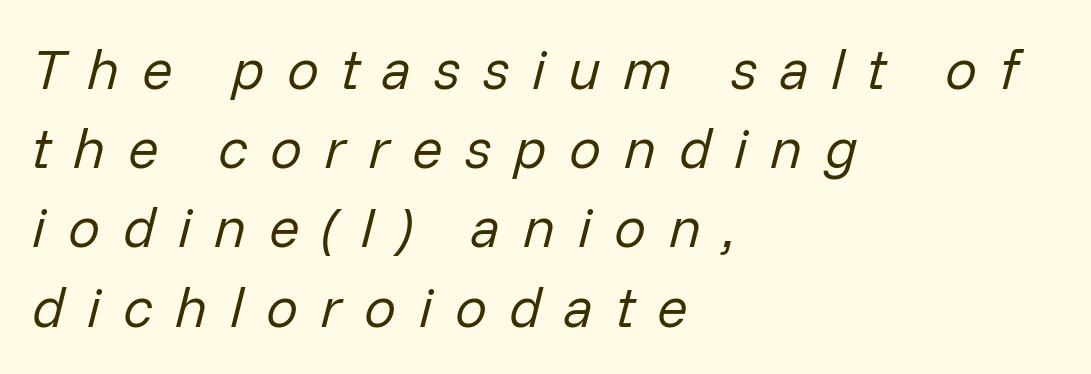
Stems and bowls with no extra thickness — not bold. Check under the words: just untouched page. Slant detected: the letters are inclined. The line texture is sparse and dotted thanks to wide tracking. Each letter keeps its own natural width here, so spacing adapts to shape. Interline gaps are of average width in this sample.
